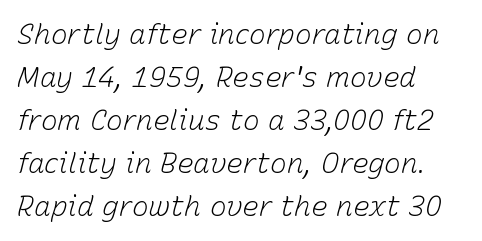
Q: Is the text bold? A: No.
Q: Is the text italic (slanted)? A: Yes, it leans right by about 15 degrees.
Q: Is the text underlined? A: No.
Q: How is the paragraph aligned? A: Left-aligned.
Q: Is the spacing between letters normal or unusually wide? A: Normal.
Q: Is the spacing between lines tight, normal or loose? A: Normal.
Q: Width (condensed, normal, or wide)? A: Normal.
Q: Stroke contrast? A: Low.
Q: x-height? A: Medium.
Q: Monospaced? A: No.
